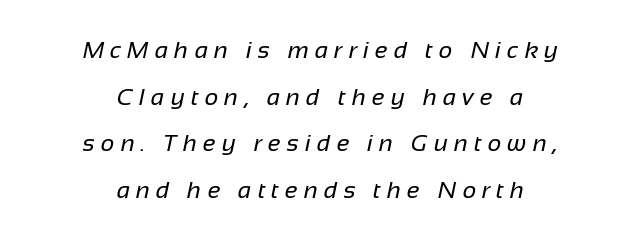
{"bold": "no", "underline": "no", "align": "center", "line_spacing": "loose", "line_spacing_ratio": 1.94, "letter_spacing": "wide", "letter_spacing_em": 0.25, "glyph_px": 24}
